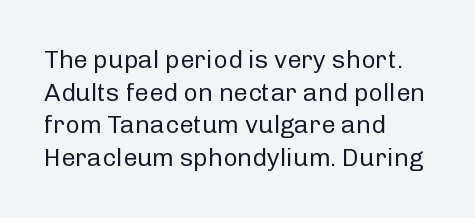
What's the leading like? Ordinary, nothing unusual. The passage shown has conventional tracking throughout. The typography opts for an upright posture over an oblique one. The passage is arranged the way most books set body copy — flush left.
